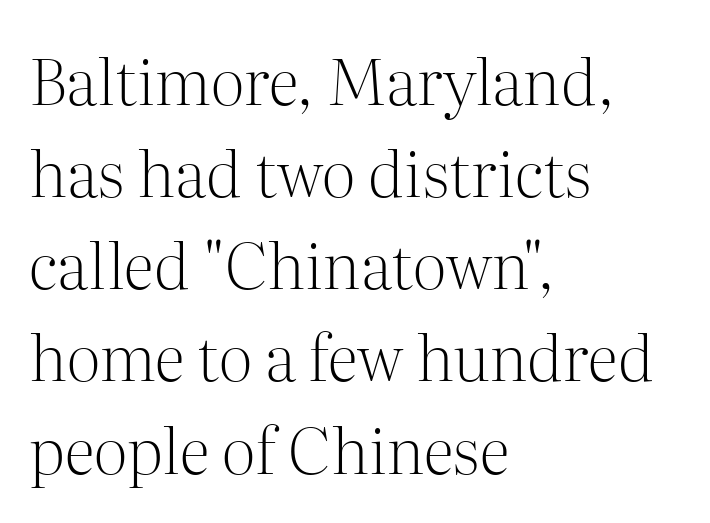
The image shows 64 px light serif type, upright; set left-aligned, normal line spacing (1.44x), normal letter spacing, not underlined; medium stroke contrast and a medium x-height.
